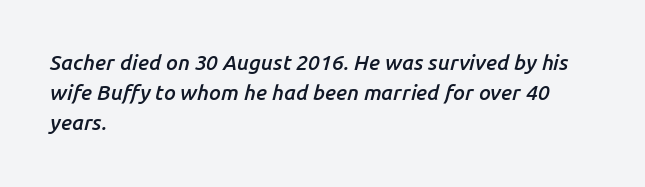
{"italic": "yes", "lean": "right", "slant_degrees": 14, "bold": "semi", "underline": "no", "align": "left", "line_spacing": "normal", "line_spacing_ratio": 1.43, "letter_spacing": "normal", "letter_spacing_em": 0.0, "glyph_px": 21}
